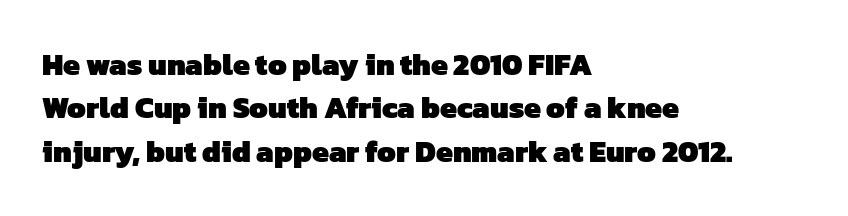
Rows of type keep a routine distance in the vertical direction. This sample is left-justified, so line endings fall wherever the words run out. Tracking here is standard; glyphs follow each other at the usual distance. The glyphs have the mass of a bold cut. I'd call this a sans setting — the letters go barefoot.
